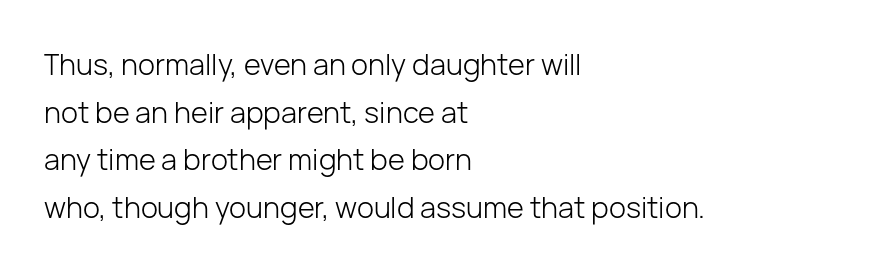
The image shows 29 px light sans-serif type, upright; set left-aligned, normal line spacing (1.64x), normal letter spacing, not underlined; low stroke contrast and a medium x-height.
